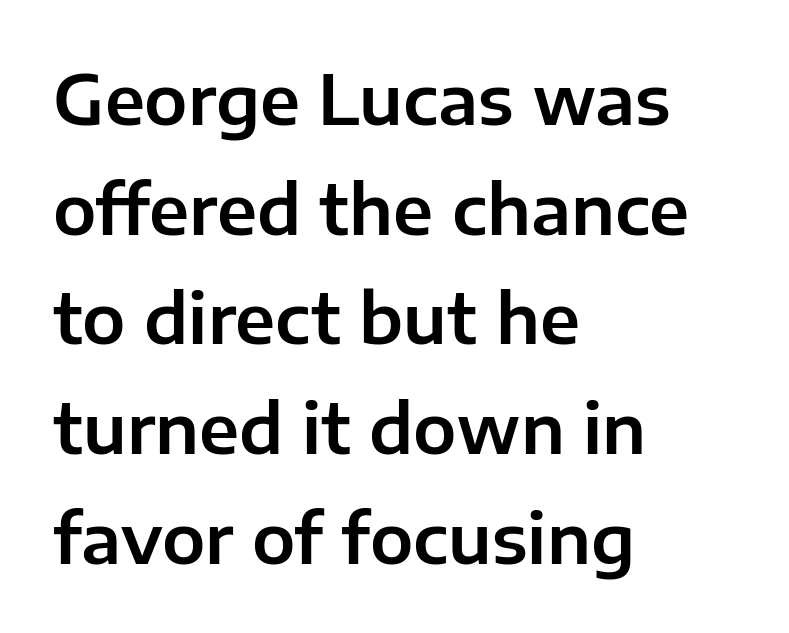
Q: Is the text italic (slanted)? A: No, it is upright.
Q: Is the typeface a serif or a sans-serif typeface? A: Sans-serif.
Q: Is the text underlined? A: No.
Q: How is the paragraph aligned? A: Left-aligned.
Q: Is the spacing between letters normal or unusually wide? A: Normal.
Q: Is the spacing between lines tight, normal or loose? A: Normal.
Q: Width (condensed, normal, or wide)? A: Normal.
Q: Stroke contrast? A: Low.
Q: x-height? A: Medium.
Q: Monospaced? A: No.
